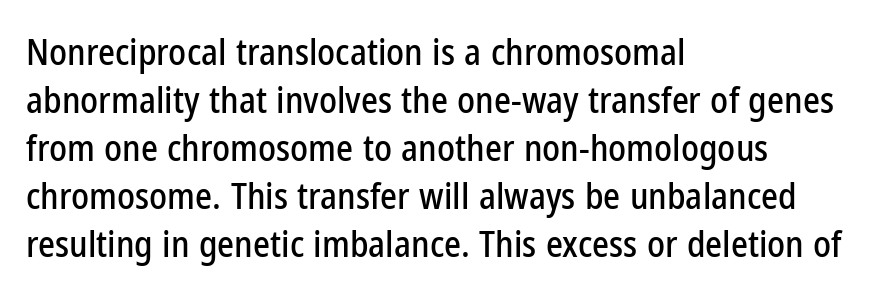
Q: Is the text italic (slanted)? A: No, it is upright.
Q: Is the typeface a serif or a sans-serif typeface? A: Sans-serif.
Q: Is the text underlined? A: No.
Q: How is the paragraph aligned? A: Left-aligned.
Q: Is the spacing between letters normal or unusually wide? A: Normal.
Q: Is the spacing between lines tight, normal or loose? A: Normal.
Q: Width (condensed, normal, or wide)? A: Condensed.
Q: Stroke contrast? A: Low.
Q: x-height? A: Medium.
Q: Monospaced? A: No.
